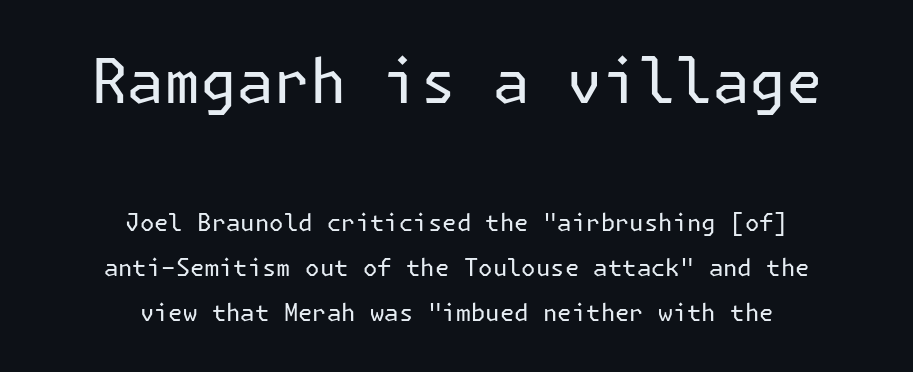
Q: Is the text bold? A: No.
Q: Is the text italic (slanted)? A: No, it is upright.
Q: Is the typeface a serif or a sans-serif typeface? A: Sans-serif.
Q: Is the text underlined? A: No.
Q: How is the paragraph aligned? A: Centered.
Q: Is the spacing between letters normal or unusually wide? A: Normal.
Q: Which block of text is set in a larger size, the first (top) or the second (bottom)? A: The first (top) one.
Q: Width (condensed, normal, or wide)? A: Normal.
Q: Stroke contrast? A: Low.
Q: x-height? A: Medium.
